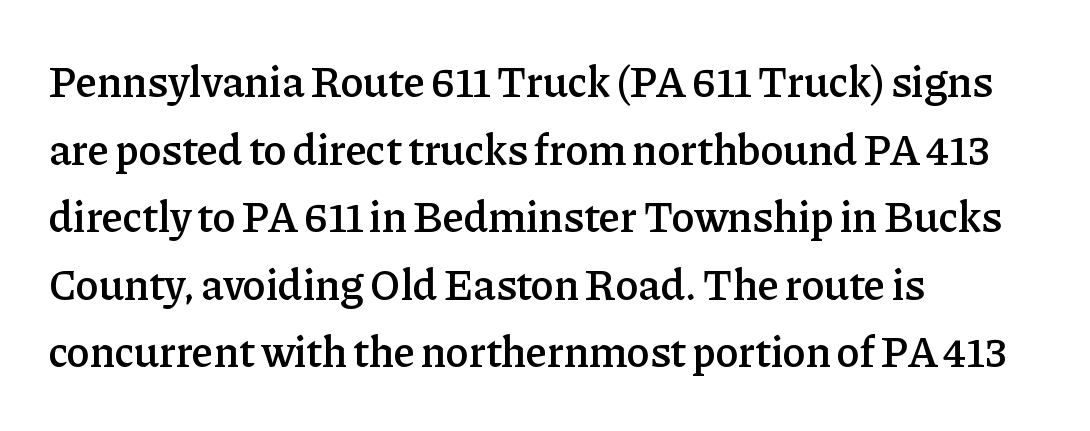
The image shows 43 px semibold serif type, upright; set left-aligned, normal line spacing (1.57x), normal letter spacing, not underlined; low stroke contrast and a medium x-height.
